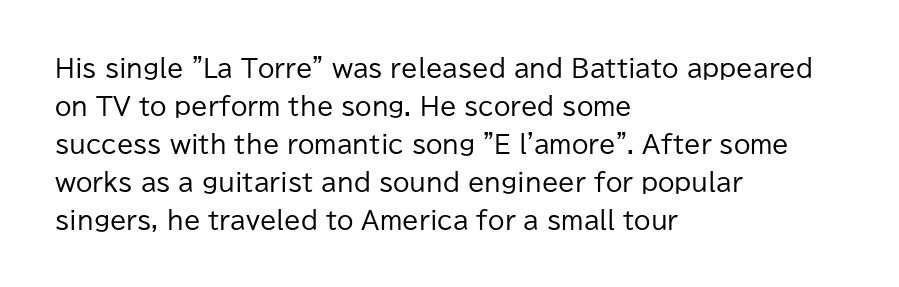
Caption: standard tracking, unaltered. How would I describe the line gaps? Plain and ordinary. Notice how the stems are strictly vertical — no italics here. The typeface has the unassuming heft of standard copy or less. The lines are quadded left.
